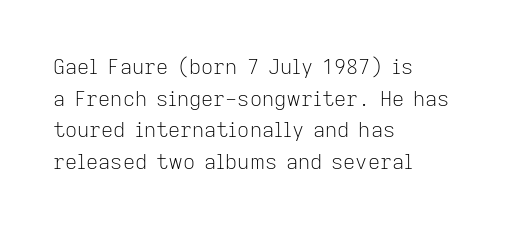
Q: Is the text bold? A: No.
Q: Is the text italic (slanted)? A: No, it is upright.
Q: Is the text underlined? A: No.
Q: How is the paragraph aligned? A: Left-aligned.
Q: Is the spacing between letters normal or unusually wide? A: Normal.
Q: Is the spacing between lines tight, normal or loose? A: Normal.
